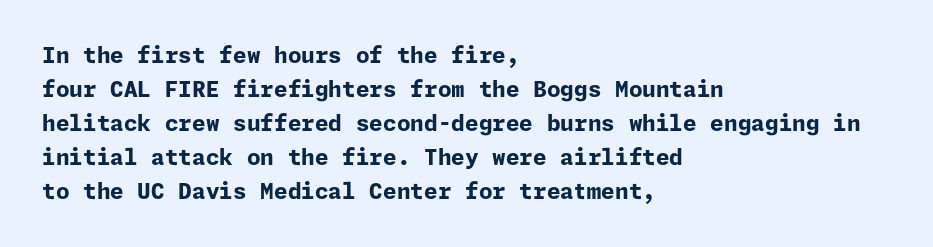
{"italic": "no", "bold": "yes", "underline": "no", "align": "left", "line_spacing": "normal", "line_spacing_ratio": 1.55, "letter_spacing": "normal", "letter_spacing_em": 0.0, "glyph_px": 22}
